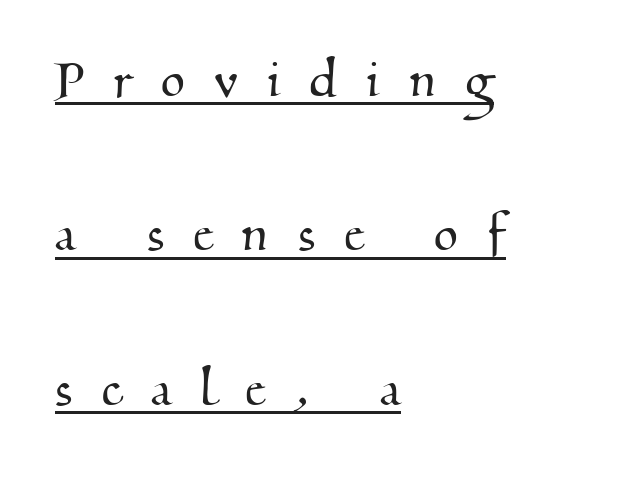
The sample's only ornament is a line tracing under the words. Look at the tracking — it's clearly loosened, letters drifting apart. Think of a printed novel: that variable character pitch is what you see here. Regarding leading, the lines here are spaced well apart.
